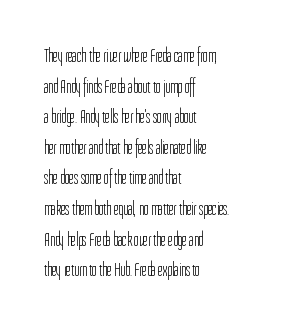
{"italic": "no", "bold": "no", "underline": "no", "align": "left", "line_spacing": "normal", "line_spacing_ratio": 1.53, "letter_spacing": "normal", "letter_spacing_em": 0.0, "glyph_px": 20}
